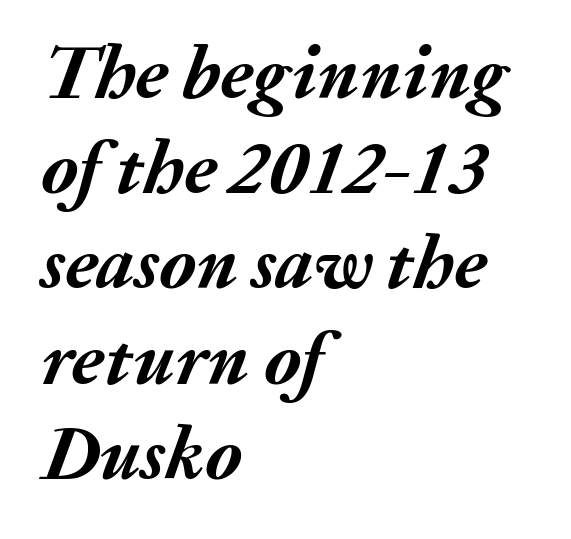
Q: Is the text bold? A: Yes.
Q: Is the text italic (slanted)? A: Yes, it leans right by about 20 degrees.
Q: Is the text underlined? A: No.
Q: How is the paragraph aligned? A: Left-aligned.
Q: Is the spacing between letters normal or unusually wide? A: Normal.
Q: Is the spacing between lines tight, normal or loose? A: Normal.
Q: Width (condensed, normal, or wide)? A: Normal.
Q: Stroke contrast? A: Medium.
Q: x-height? A: Medium.
Q: Monospaced? A: No.
